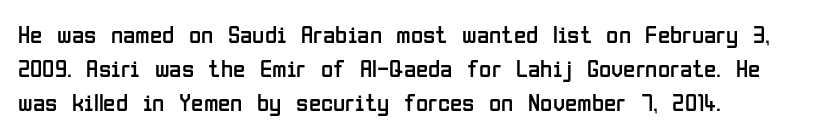
{"italic": "no", "bold": "no", "underline": "no", "align": "left", "line_spacing": "normal", "line_spacing_ratio": 1.37, "letter_spacing": "normal", "letter_spacing_em": 0.0, "glyph_px": 25}
